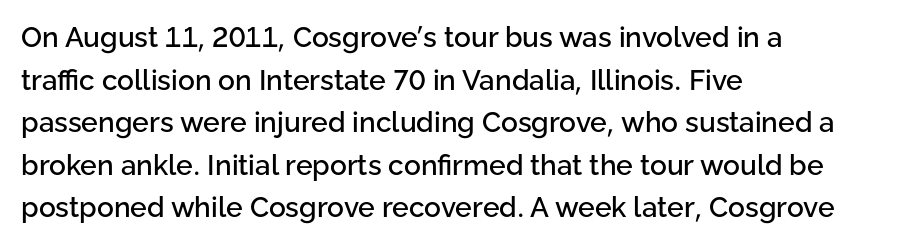
The image shows 28 px sans-serif type, upright; set left-aligned, normal line spacing (1.52x), normal letter spacing, not underlined; low stroke contrast and a medium x-height.
